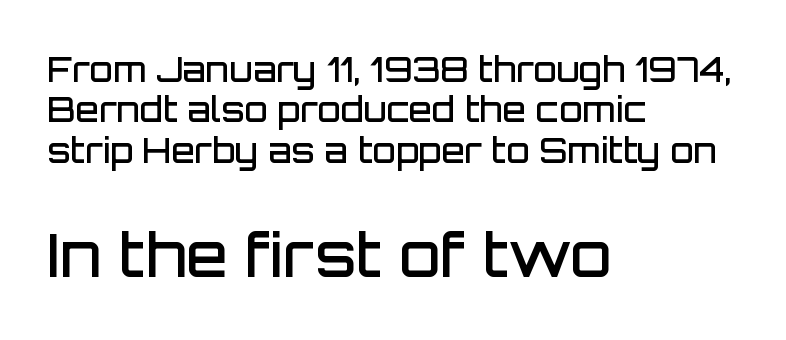
Q: Is the text bold? A: Semi-bold.
Q: Is the text italic (slanted)? A: No, it is upright.
Q: Is the typeface a serif or a sans-serif typeface? A: Sans-serif.
Q: Is the text underlined? A: No.
Q: How is the paragraph aligned? A: Left-aligned.
Q: Is the spacing between letters normal or unusually wide? A: Normal.
Q: Which block of text is set in a larger size, the first (top) or the second (bottom)? A: The second (bottom) one.
Q: Width (condensed, normal, or wide)? A: Normal.
Q: Stroke contrast? A: Low.
Q: x-height? A: Large.
Q: Monospaced? A: No.
